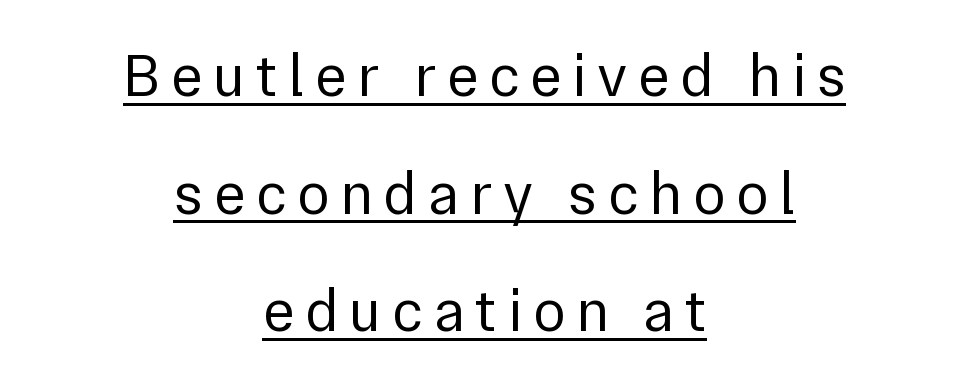
Q: Is the text bold? A: No.
Q: Is the text italic (slanted)? A: No, it is upright.
Q: Is the typeface a serif or a sans-serif typeface? A: Sans-serif.
Q: Is the text underlined? A: Yes.
Q: How is the paragraph aligned? A: Centered.
Q: Is the spacing between lines tight, normal or loose? A: Loose.
Q: Width (condensed, normal, or wide)? A: Normal.
Q: x-height? A: Medium.
Q: Monospaced? A: No.
